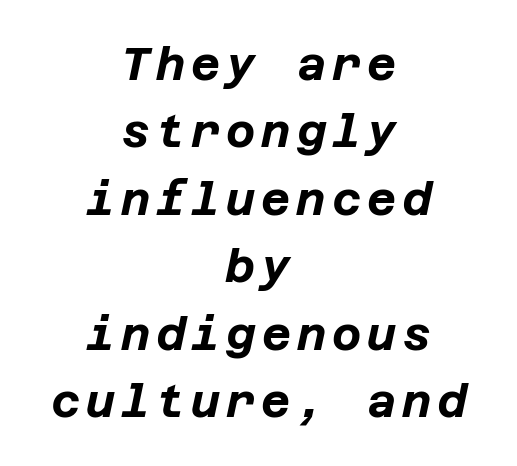
The image shows 45 px bold type, italic (leaning right); set centered, normal line spacing (1.5x), not underlined; low stroke contrast and a large x-height.
